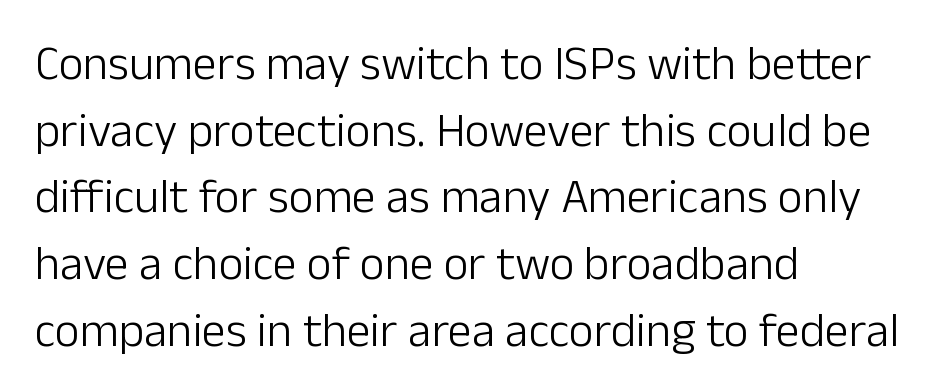
Q: Is the text bold? A: No.
Q: Is the text italic (slanted)? A: No, it is upright.
Q: Is the typeface a serif or a sans-serif typeface? A: Sans-serif.
Q: Is the text underlined? A: No.
Q: How is the paragraph aligned? A: Left-aligned.
Q: Is the spacing between letters normal or unusually wide? A: Normal.
Q: Is the spacing between lines tight, normal or loose? A: Normal.
Q: Width (condensed, normal, or wide)? A: Normal.
Q: Stroke contrast? A: Low.
Q: x-height? A: Medium.
Q: Monospaced? A: No.
